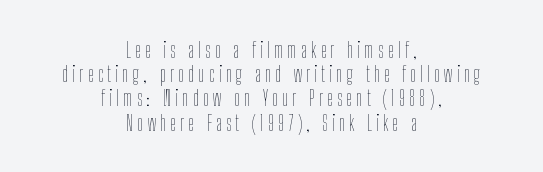
Q: Is the text bold? A: No.
Q: Is the text italic (slanted)? A: No, it is upright.
Q: Is the text underlined? A: No.
Q: How is the paragraph aligned? A: Centered.
Q: Is the spacing between lines tight, normal or loose? A: Tight.
